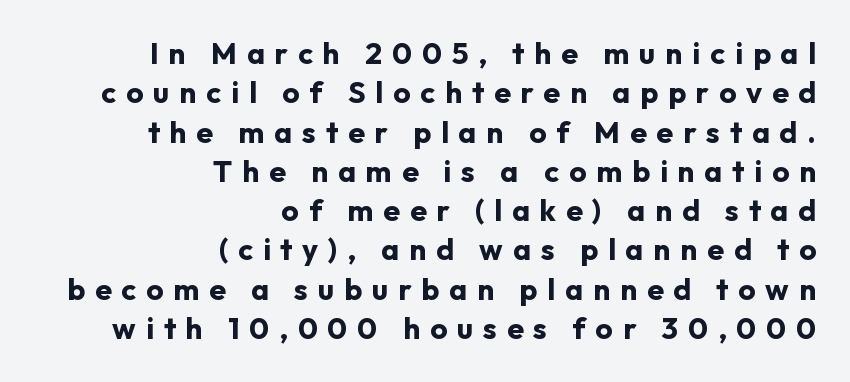
The image shows 30 px bold sans-serif type, upright; set right-aligned, normal line spacing (1.31x), unusually wide letter spacing (+0.33 em), not underlined; low stroke contrast and a medium x-height.
